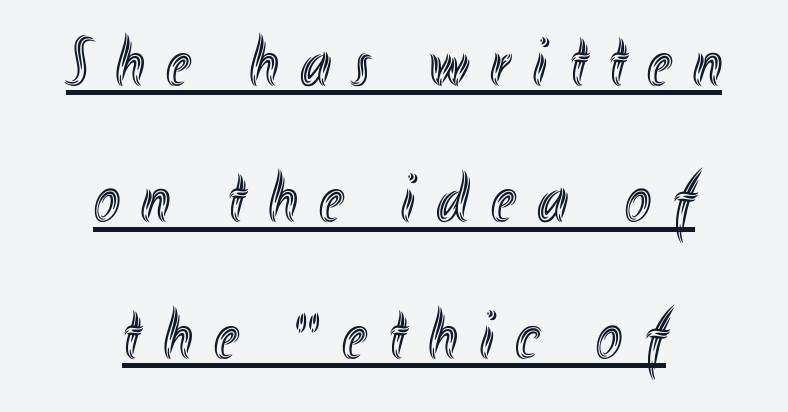
Spacing between characters has been opened up far beyond the box default. Do the characters align in a grid? No, the font is proportional. Short and long lines alike share a common midpoint. Somebody hit Ctrl+U on this one — the words are underlined.
